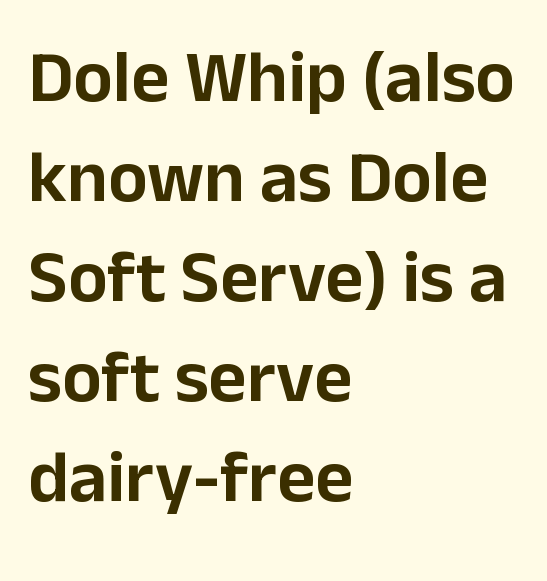
Spacing between characters is what you'd get straight out of the box. The characters display no serif detailing; their extremities are plain. The passage shown is typed in a proportional face where columns would drift. A clean baseline with only descenders dipping below it. You can tell it's not italic because the verticals are truly vertical.
